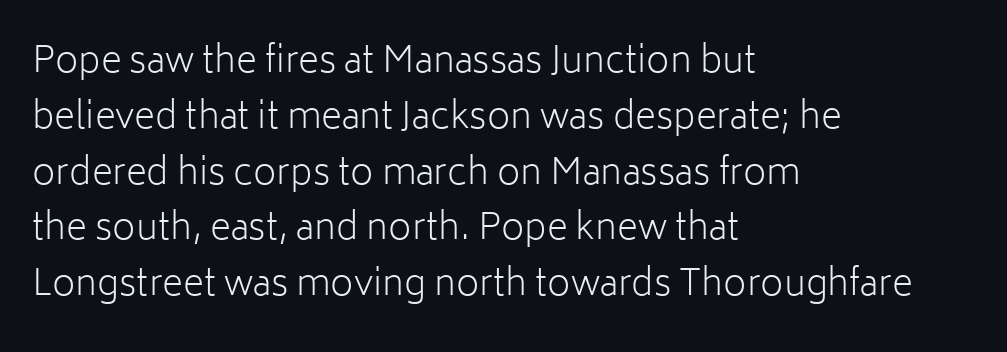
The image shows 36 px light sans-serif type, upright; set left-aligned, normal line spacing (1.55x), normal letter spacing, not underlined; low stroke contrast and a medium x-height.
